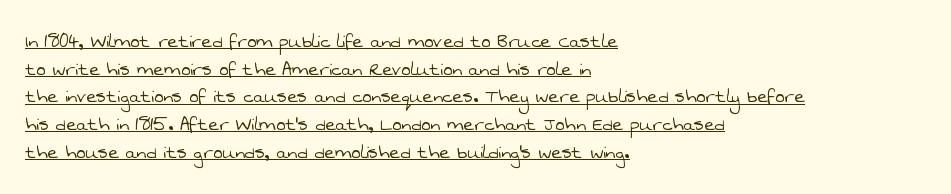
Underline: present. The rendering uses a moderate line-height, typical for paragraphs. Weight: regular or lighter. Does extra space separate the letters? No, they use regular spacing. Line starts are locked; line ends wander.
